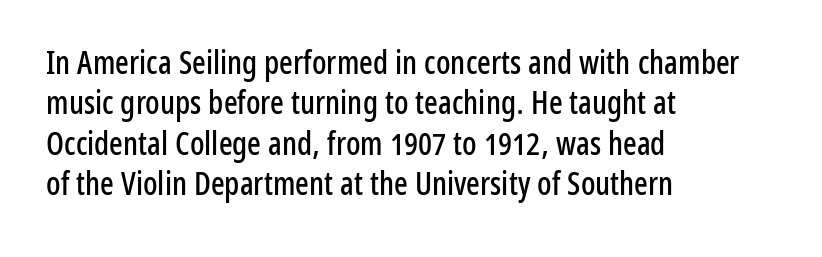
{"serif": "no", "italic": "no", "width": "condensed", "stroke_contrast": "low", "x_height": "medium", "monospaced": "no", "underline": "no", "align": "left", "line_spacing": "normal", "line_spacing_ratio": 1.26, "letter_spacing": "normal", "letter_spacing_em": 0.0, "glyph_px": 32}
